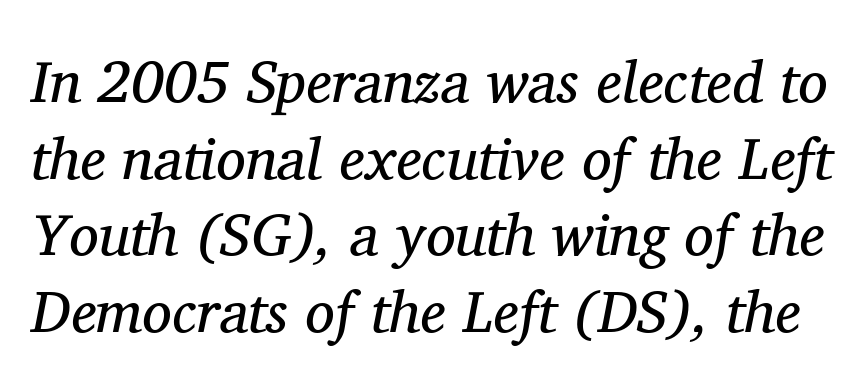
{"serif": "yes", "italic": "yes", "lean": "right", "slant_degrees": 11, "bold": "no", "weight": "regular", "width": "normal", "stroke_contrast": "medium", "x_height": "medium", "monospaced": "no", "underline": "no", "line_spacing": "normal", "line_spacing_ratio": 1.3, "letter_spacing": "normal", "letter_spacing_em": 0.0, "glyph_px": 59}
